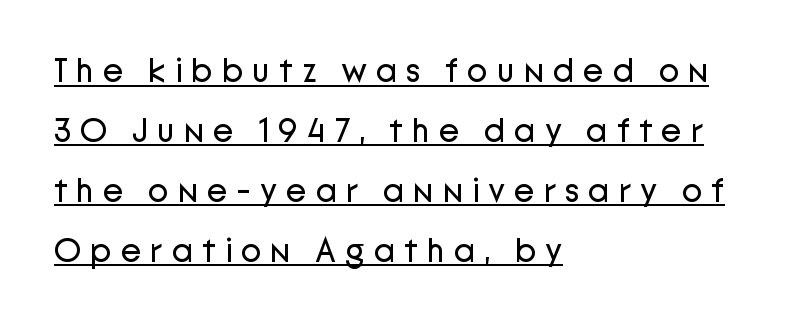
{"serif": "no", "italic": "no", "bold": "no", "weight": "regular", "width": "normal", "stroke_contrast": "low", "x_height": "medium", "monospaced": "no", "underline": "yes", "align": "left", "line_spacing_ratio": 1.76, "letter_spacing": "wide", "letter_spacing_em": 0.26, "glyph_px": 34}
